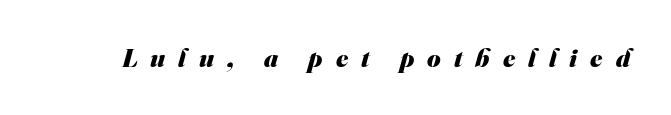
Lines of text with bare space underneath. Heavy-handed strokes throughout: this text is bold. Someone cranked the tracking dial way up on this one.
